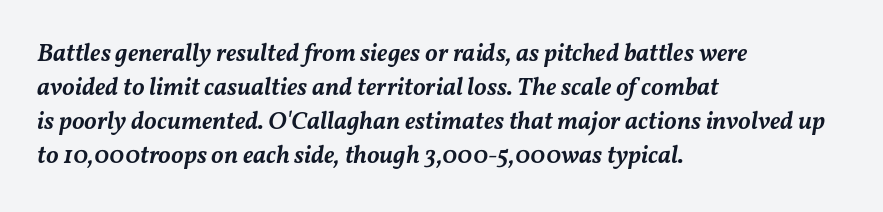
The image shows 25 px text type, italic (leaning right); set left-aligned, normal line spacing (1.36x), normal letter spacing, not underlined.
